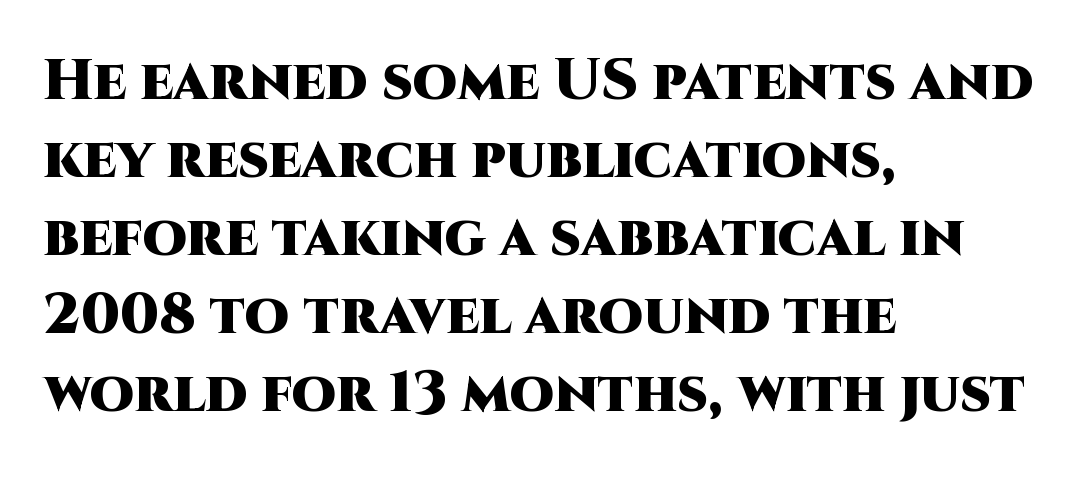
{"serif": "no", "italic": "no", "bold": "yes", "weight": "heavy", "width": "normal", "stroke_contrast": "high", "x_height": "large", "monospaced": "no", "underline": "no", "align": "left", "line_spacing": "normal", "line_spacing_ratio": 1.37, "letter_spacing": "normal", "letter_spacing_em": 0.0, "glyph_px": 57}
